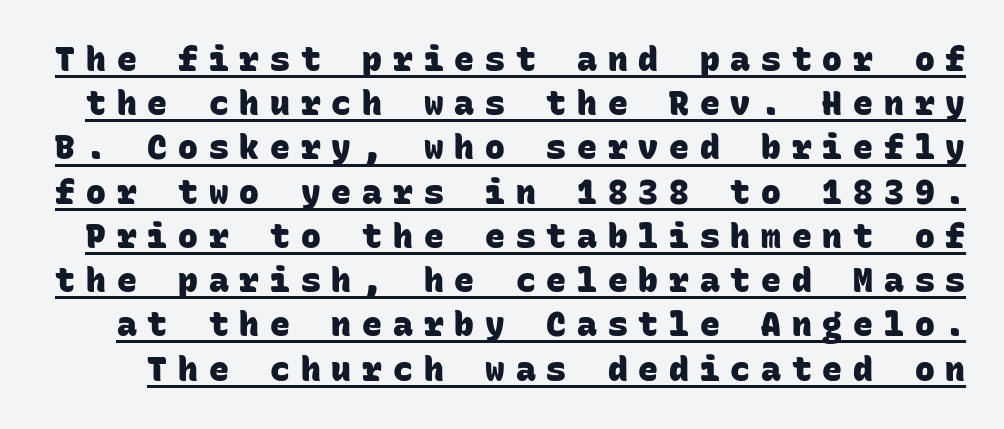
The image shows 33 px heavy sans-serif type, monospaced; set normal line spacing (1.34x), unusually wide letter spacing (+0.33 em), underlined; low stroke contrast and a large x-height.
